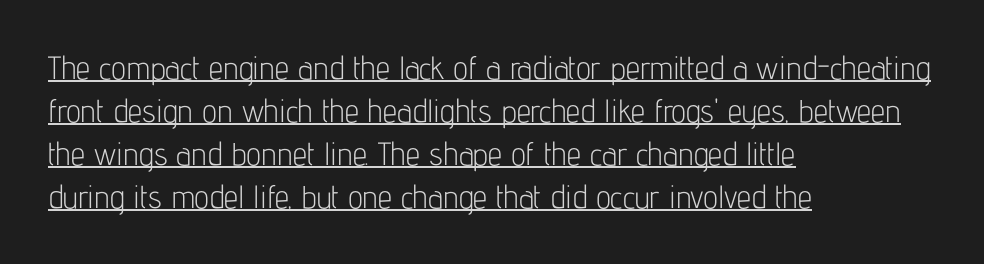
Check where the strokes stop: nothing finishes them off — pure sans. This sample keeps an unexceptional amount of space between lines. In terms of posture, this sample is upright. Here the glyphs are tracked normally, forming tight word shapes. Leftover space on each line is placed entirely after the last word. Do the characters align in a grid? No, the font is proportional.
